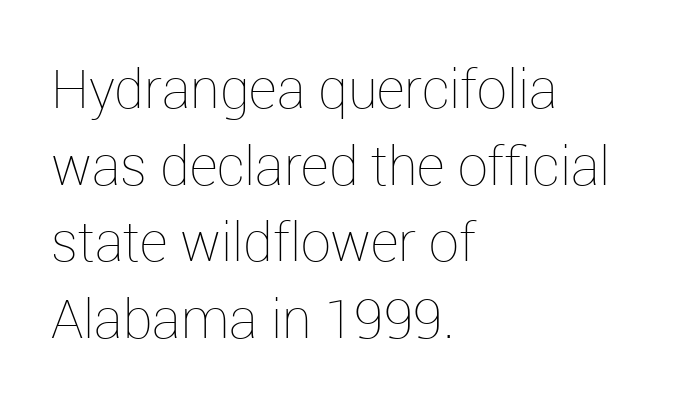
Q: Is the text bold? A: No.
Q: Is the text italic (slanted)? A: No, it is upright.
Q: Is the text underlined? A: No.
Q: How is the paragraph aligned? A: Left-aligned.
Q: Is the spacing between letters normal or unusually wide? A: Normal.
Q: Is the spacing between lines tight, normal or loose? A: Normal.
Q: Width (condensed, normal, or wide)? A: Normal.
Q: Stroke contrast? A: Low.
Q: x-height? A: Medium.
Q: Monospaced? A: No.
